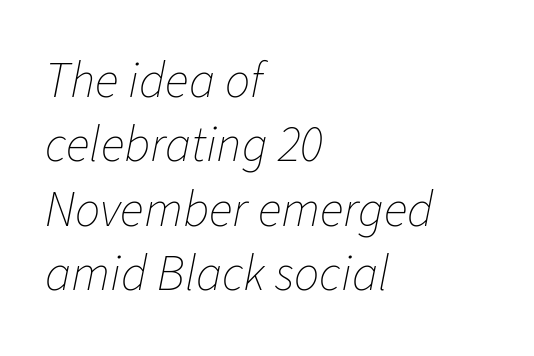
Q: Is the text bold? A: No.
Q: Is the text italic (slanted)? A: Yes, it leans right by about 11 degrees.
Q: Is the text underlined? A: No.
Q: How is the paragraph aligned? A: Left-aligned.
Q: Is the spacing between letters normal or unusually wide? A: Normal.
Q: Is the spacing between lines tight, normal or loose? A: Normal.
Q: Width (condensed, normal, or wide)? A: Normal.
Q: Stroke contrast? A: Low.
Q: x-height? A: Medium.
Q: Monospaced? A: No.
